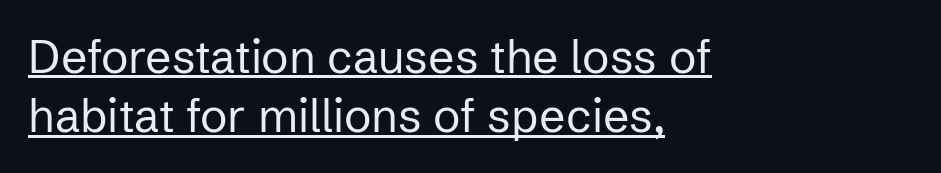
Q: Is the text bold? A: No.
Q: Is the text italic (slanted)? A: No, it is upright.
Q: Is the typeface a serif or a sans-serif typeface? A: Sans-serif.
Q: Is the text underlined? A: Yes.
Q: How is the paragraph aligned? A: Left-aligned.
Q: Is the spacing between letters normal or unusually wide? A: Normal.
Q: Is the spacing between lines tight, normal or loose? A: Normal.
Q: Width (condensed, normal, or wide)? A: Normal.
Q: Stroke contrast? A: Low.
Q: x-height? A: Medium.
Q: Monospaced? A: No.
